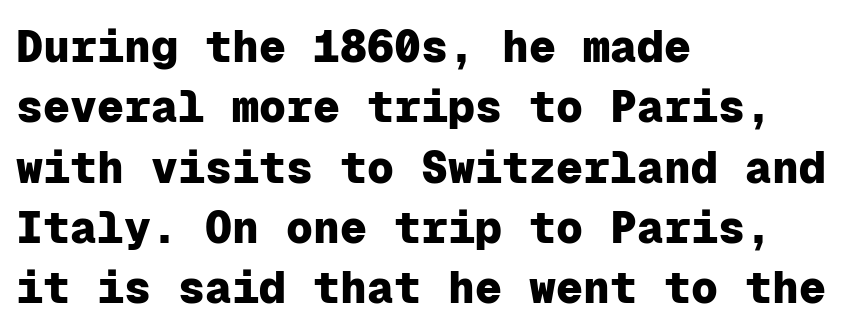
The image shows 45 px heavy sans-serif type, upright, monospaced; set left-aligned, normal line spacing (1.34x), normal letter spacing, not underlined; low stroke contrast and a medium x-height.
